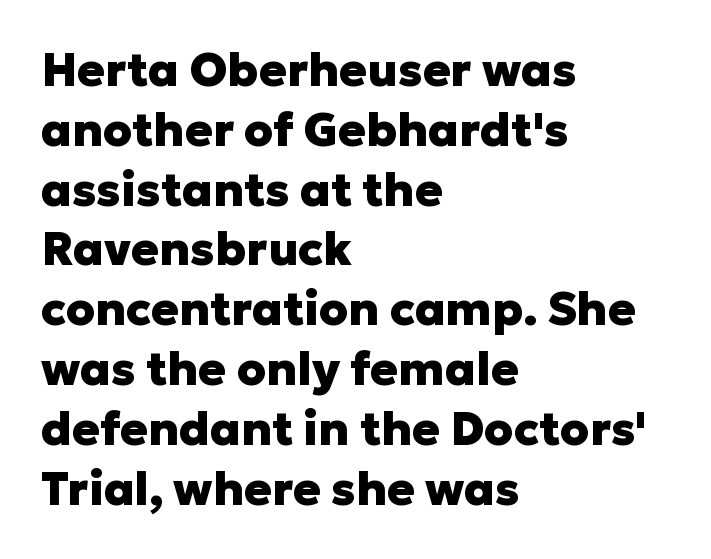
The leading is moderate, giving the passage an even texture. Examine the stroke ends and you'll find no serifs. A full-strength bold gives these letters their thick strokes. Characters remain perfectly vertical along every line. Descenders are the only things crossing below the line. The face used here is proportionally spaced, like ordinary book or web type.
